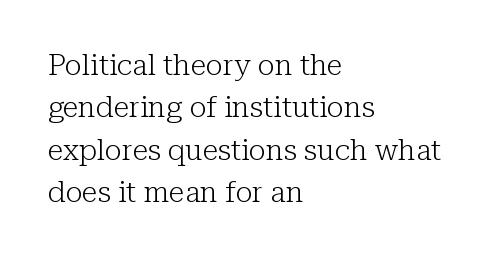
The image shows 29 px light serif type, upright; set left-aligned, normal line spacing (1.46x), normal letter spacing, not underlined; low stroke contrast and a medium x-height.
